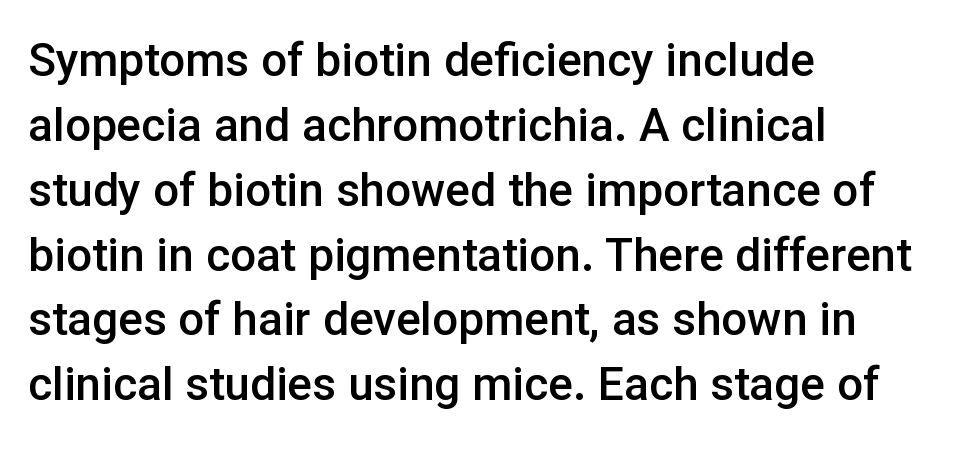
{"serif": "no", "italic": "no", "bold": "semi", "weight": "semibold", "width": "normal", "stroke_contrast": "low", "x_height": "medium", "monospaced": "no", "underline": "no", "align": "left", "line_spacing": "normal", "line_spacing_ratio": 1.41, "letter_spacing": "normal", "letter_spacing_em": 0.0, "glyph_px": 46}
